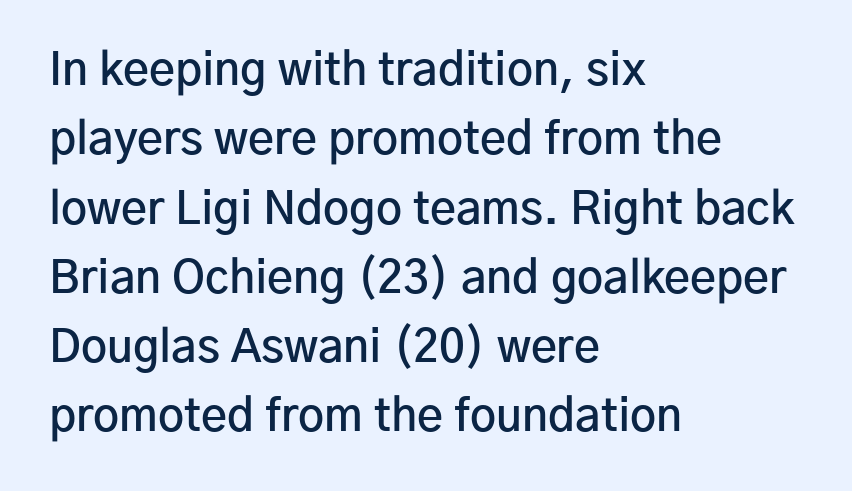
Emphasis by weight is partial: semibold. Do the letters lean? They stand straight. Character widths vary here, with narrow letters taking less room than wide ones. Spacing between characters is what you'd get straight out of the box.
